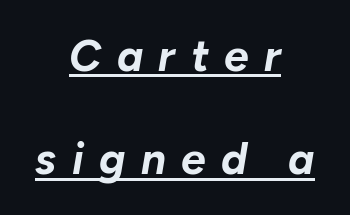
Q: Is the text bold? A: Yes.
Q: Is the text italic (slanted)? A: Yes, it leans right by about 10 degrees.
Q: Is the text underlined? A: Yes.
Q: How is the paragraph aligned? A: Centered.
Q: Is the spacing between letters normal or unusually wide? A: Unusually wide.
Q: Is the spacing between lines tight, normal or loose? A: Loose.
Q: Width (condensed, normal, or wide)? A: Normal.
Q: Stroke contrast? A: Low.
Q: x-height? A: Medium.
Q: Monospaced? A: No.
